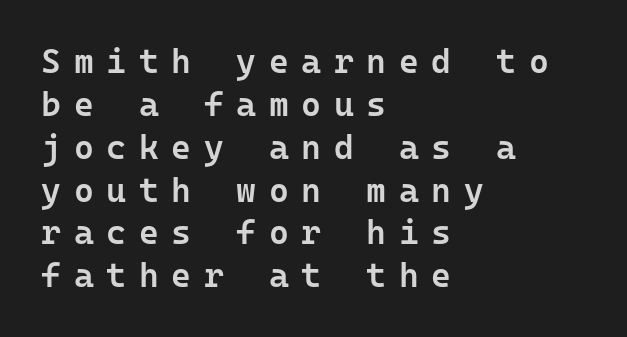
Q: Is the text bold? A: Semi-bold.
Q: Is the text italic (slanted)? A: No, it is upright.
Q: Is the typeface a serif or a sans-serif typeface? A: Sans-serif.
Q: Is the text underlined? A: No.
Q: How is the paragraph aligned? A: Left-aligned.
Q: Is the spacing between letters normal or unusually wide? A: Unusually wide.
Q: Is the spacing between lines tight, normal or loose? A: Normal.
Q: Width (condensed, normal, or wide)? A: Normal.
Q: Stroke contrast? A: Low.
Q: x-height? A: Medium.
Q: Monospaced? A: Yes.
